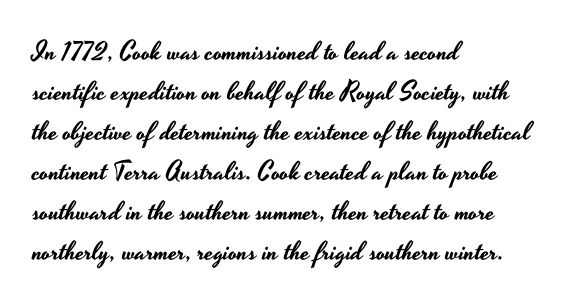
The image shows 26 px text type; set left-aligned, normal line spacing (1.54x), normal letter spacing, not underlined.
